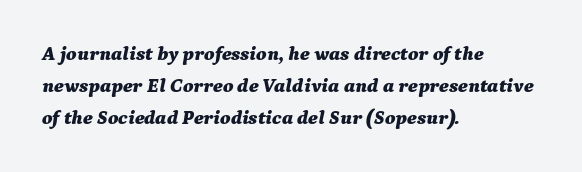
The image shows 20 px bold type, italic (leaning right); set left-aligned, normal line spacing (1.6x), normal letter spacing, not underlined.
